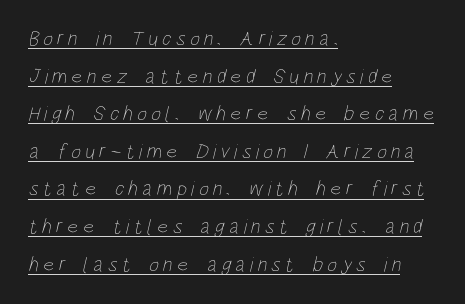
The image shows 21 px text type; set left-aligned, line spacing 1.79x, unusually wide letter spacing (+0.21 em), underlined.
